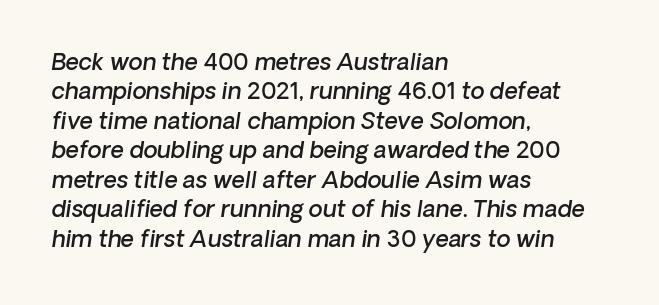
Descender tails drop into unmarked territory. The rendering uses a semibold face; strokes are thickened but not to full bold. Short note: letters normally spaced. One glance says typical: line gaps are just what's usual.
